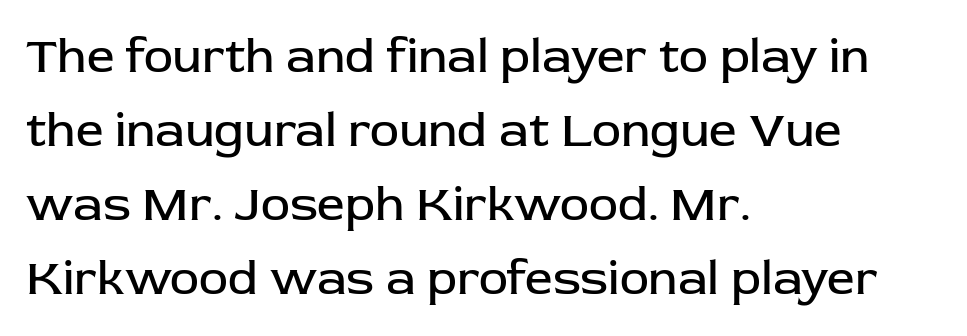
The image shows 49 px regular-weight sans-serif type, upright; set left-aligned, normal line spacing (1.51x), normal letter spacing, not underlined; low stroke contrast and a medium x-height.
